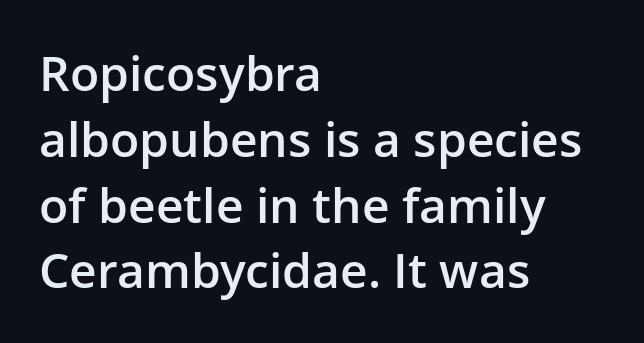
Q: Is the text bold? A: Semi-bold.
Q: Is the text italic (slanted)? A: No, it is upright.
Q: Is the typeface a serif or a sans-serif typeface? A: Sans-serif.
Q: Is the text underlined? A: No.
Q: How is the paragraph aligned? A: Left-aligned.
Q: Is the spacing between letters normal or unusually wide? A: Normal.
Q: Is the spacing between lines tight, normal or loose? A: Normal.
Q: Width (condensed, normal, or wide)? A: Normal.
Q: Stroke contrast? A: Low.
Q: x-height? A: Medium.
Q: Monospaced? A: No.
